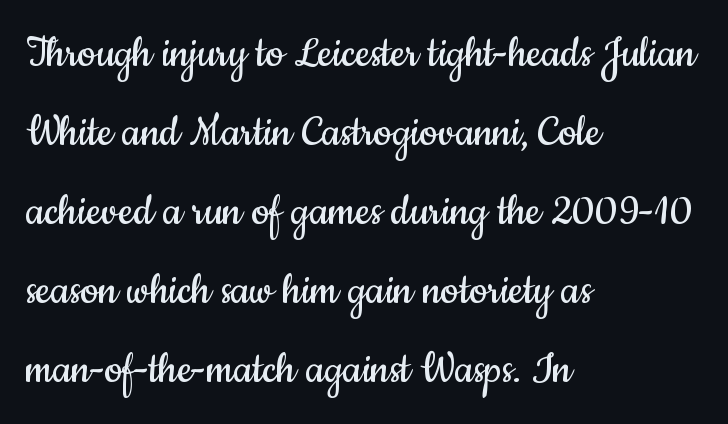
The image shows 50 px regular-weight, condensed sans-serif type; set left-aligned, normal line spacing (1.58x), normal letter spacing, not underlined; low stroke contrast and a small x-height.
